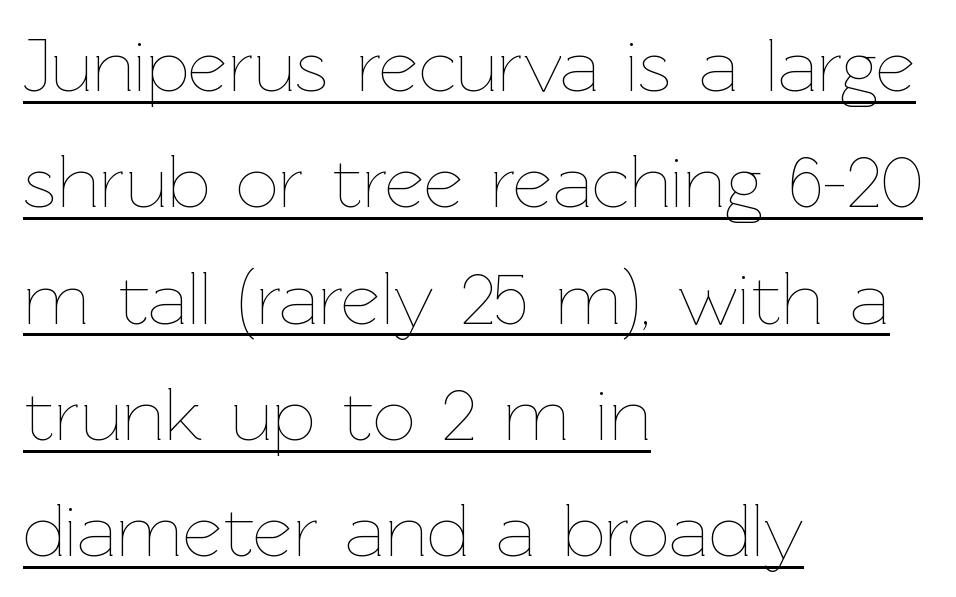
All the whitespace from short lines collects on the right. Do the characters align in a grid? No, the font is proportional. Students, observe: this is what conventionally led text looks like. Has an underline been added? It has. When letters stand straight like this, we call the style roman or upright.
